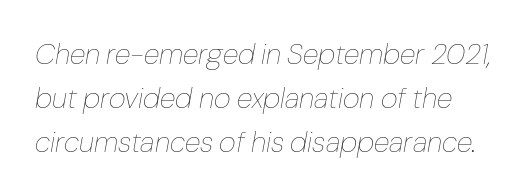
Q: Is the text bold? A: No.
Q: Is the text italic (slanted)? A: Yes, it leans right by about 10 degrees.
Q: Is the text underlined? A: No.
Q: Is the spacing between letters normal or unusually wide? A: Normal.
Q: Is the spacing between lines tight, normal or loose? A: Normal.
Q: Width (condensed, normal, or wide)? A: Normal.
Q: Stroke contrast? A: Low.
Q: x-height? A: Medium.
Q: Monospaced? A: No.
